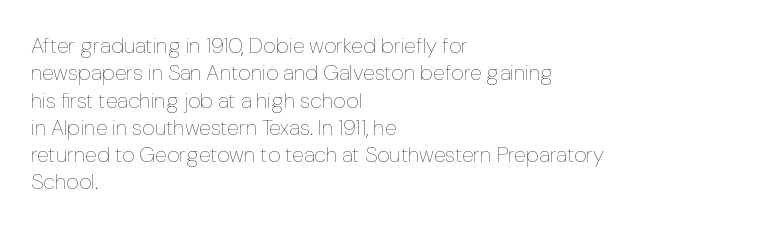
Q: Is the text bold? A: No.
Q: Is the text italic (slanted)? A: No, it is upright.
Q: Is the text underlined? A: No.
Q: How is the paragraph aligned? A: Left-aligned.
Q: Is the spacing between letters normal or unusually wide? A: Normal.
